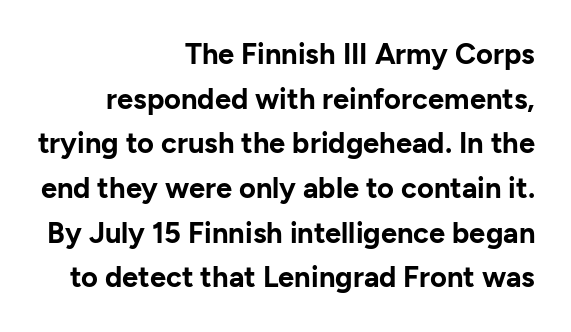
A student would call this right alignment; a typographer would say flush right, rag left. This sample keeps an unexceptional amount of space between lines. Unmarked baselines from the first word to the last. Typographically, this falls in the sans-serif category. Students, note that the glyphs here touch the page at normal intervals. The rendering uses natural spacing where letterforms have individual widths.
